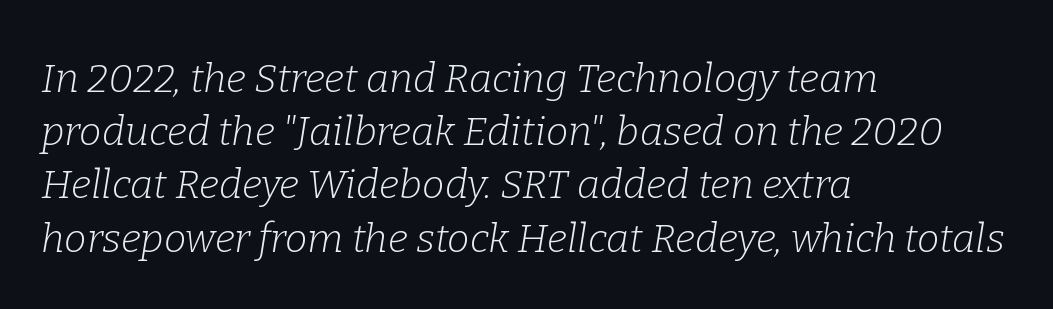
The line-height multiplier appears to be the usual default. A typesetter would call this proportional, since set widths differ per character. A clean baseline with only descenders dipping below it. Spacing between characters is what you'd get straight out of the box. This is serif lettering, the kind often seen in printed books. A quiet, ordinary-to-light weight characterises the typeface.
